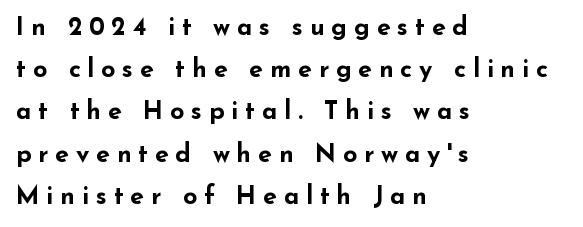
How would I describe the line gaps? Plain and ordinary. Chunky letters — that's bold for sure. The letters stand straight up with perfectly vertical stems. Line starts are locked; line ends wander. These lines have a slow, spaced-out rhythm from letter to letter. Type without underlining.
